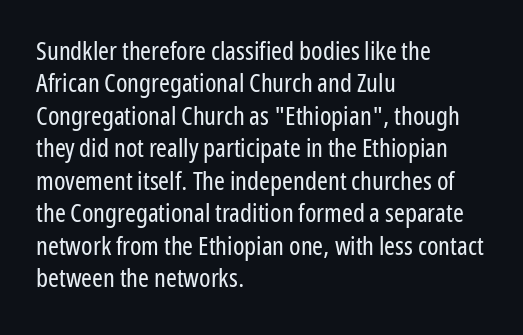
Q: Is the text bold? A: No.
Q: Is the text italic (slanted)? A: No, it is upright.
Q: Is the text underlined? A: No.
Q: How is the paragraph aligned? A: Left-aligned.
Q: Is the spacing between letters normal or unusually wide? A: Normal.
Q: Is the spacing between lines tight, normal or loose? A: Normal.
